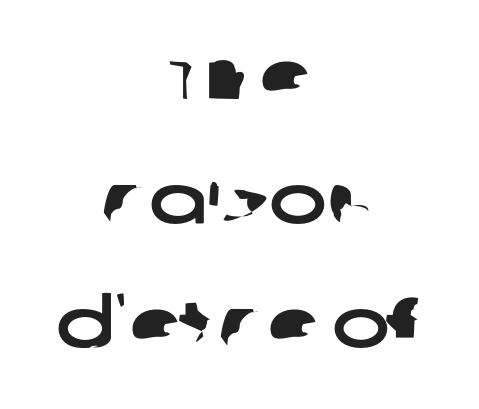
Q: Is the typeface a serif or a sans-serif typeface? A: Sans-serif.
Q: Is the text underlined? A: No.
Q: How is the paragraph aligned? A: Centered.
Q: Is the spacing between letters normal or unusually wide? A: Normal.
Q: Width (condensed, normal, or wide)? A: Wide.
Q: Stroke contrast? A: Low.
Q: x-height? A: Large.
Q: Monospaced? A: No.
